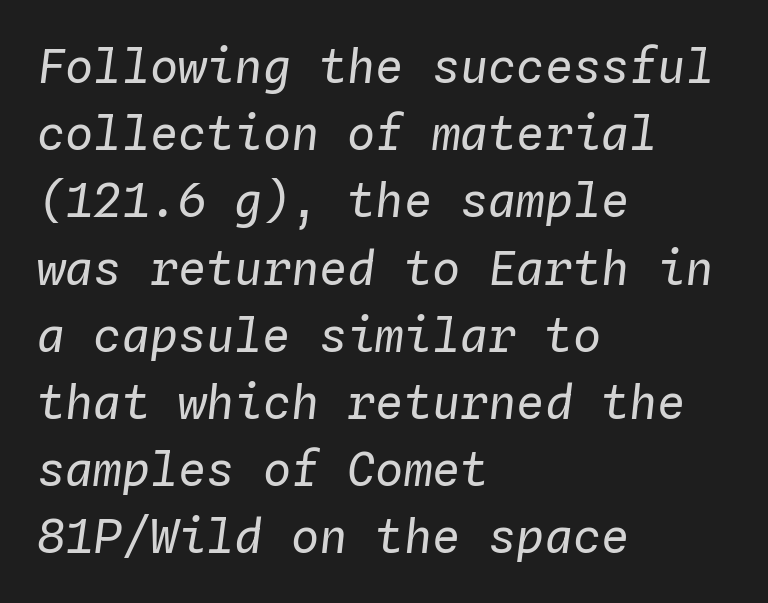
{"italic": "yes", "lean": "right", "slant_degrees": 4, "bold": "no", "weight": "regular", "width": "normal", "stroke_contrast": "low", "x_height": "medium", "monospaced": "yes", "underline": "no", "align": "left", "line_spacing": "normal", "line_spacing_ratio": 1.43, "letter_spacing": "normal", "letter_spacing_em": 0.0, "glyph_px": 47}
